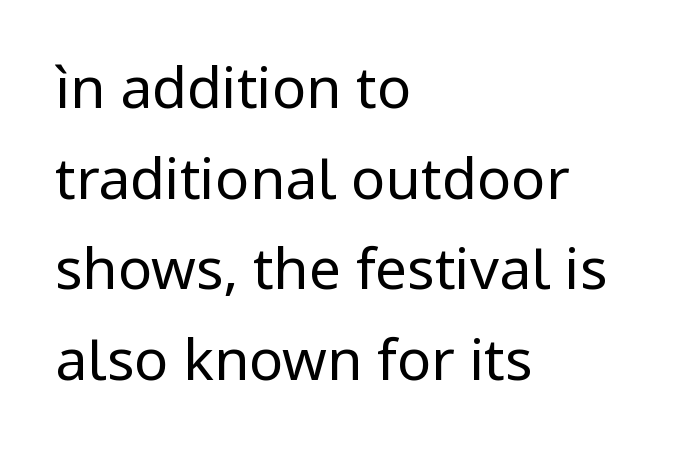
Q: Is the text bold? A: No.
Q: Is the text italic (slanted)? A: No, it is upright.
Q: Is the typeface a serif or a sans-serif typeface? A: Sans-serif.
Q: Is the text underlined? A: No.
Q: How is the paragraph aligned? A: Left-aligned.
Q: Is the spacing between letters normal or unusually wide? A: Normal.
Q: Is the spacing between lines tight, normal or loose? A: Normal.
Q: Width (condensed, normal, or wide)? A: Normal.
Q: Stroke contrast? A: Low.
Q: x-height? A: Medium.
Q: Monospaced? A: No.
